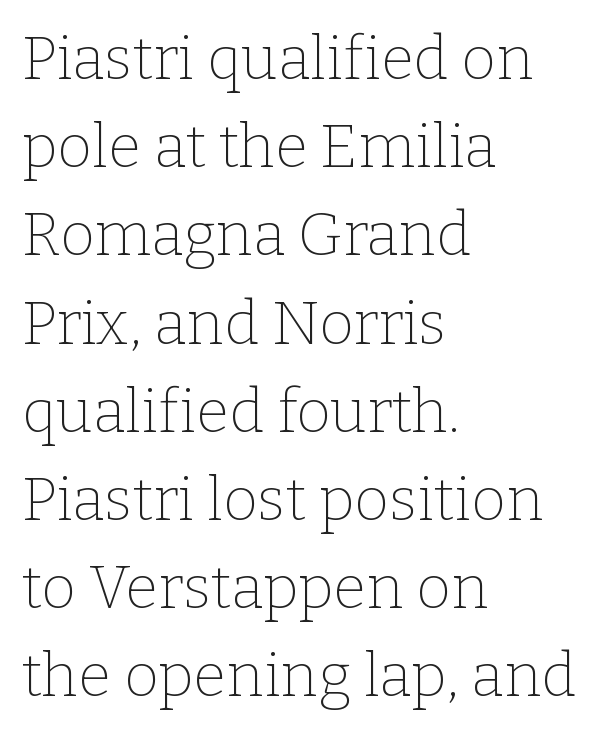
{"serif": "yes", "italic": "no", "bold": "no", "weight": "thin", "width": "normal", "stroke_contrast": "low", "x_height": "medium", "monospaced": "no", "underline": "no", "align": "left", "line_spacing": "normal", "line_spacing_ratio": 1.47, "letter_spacing": "normal", "letter_spacing_em": 0.0, "glyph_px": 60}
